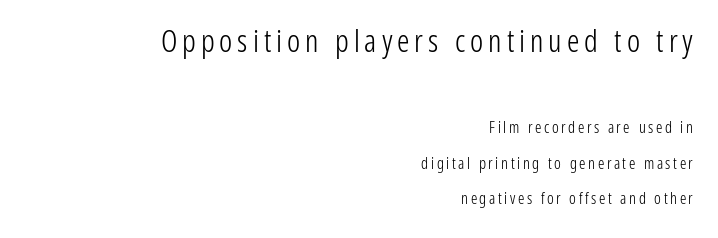
{"serif": "no", "italic": "no", "bold": "no", "weight": "light", "width": "condensed", "stroke_contrast": "low", "x_height": "medium", "monospaced": "no", "underline": "no", "align": "right", "line_spacing": "loose", "line_spacing_ratio": 2.23, "larger_block": "first", "size_ratio": 1.94, "glyph_px": 31}
